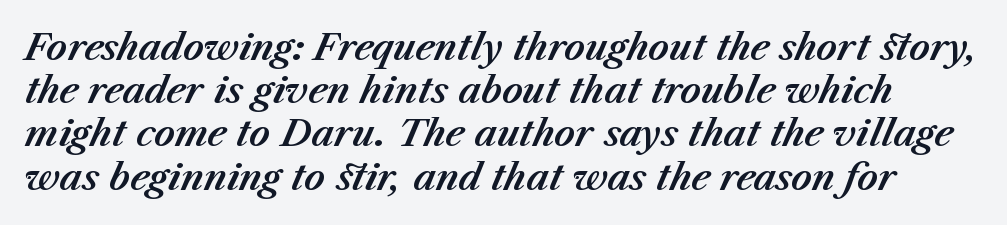
The image shows 36 px text type, italic (leaning right); set line spacing 1.2x, normal letter spacing, not underlined; medium stroke contrast and a medium x-height.
